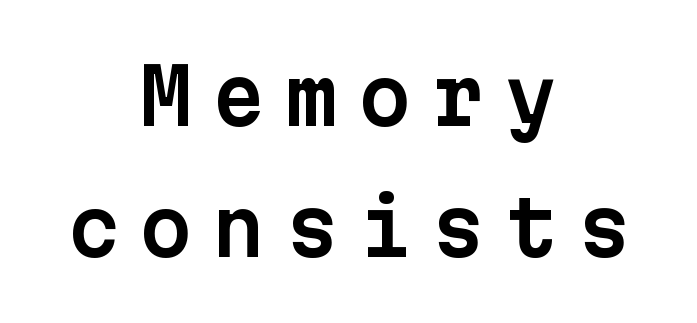
Do the characters align in a grid? Yes, the font is monospaced. Quick note: not italic, upright. The whitespace from short lines is split evenly between both sides. The face used here is a sans, in the tradition of grotesques and geometrics. Each row of text sits above clean, open space. Look at the tracking — it's clearly loosened, letters drifting apart.
